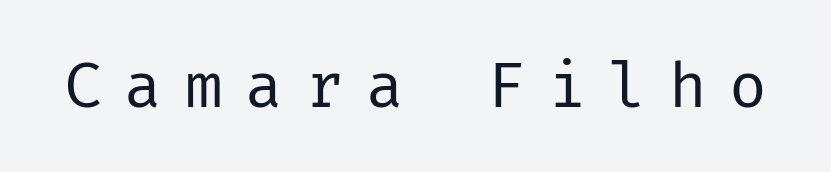
Q: Is the text bold? A: No.
Q: Is the text italic (slanted)? A: No, it is upright.
Q: Is the typeface a serif or a sans-serif typeface? A: Sans-serif.
Q: Is the text underlined? A: No.
Q: Is the spacing between letters normal or unusually wide? A: Unusually wide.
Q: Width (condensed, normal, or wide)? A: Normal.
Q: Stroke contrast? A: Low.
Q: x-height? A: Medium.
